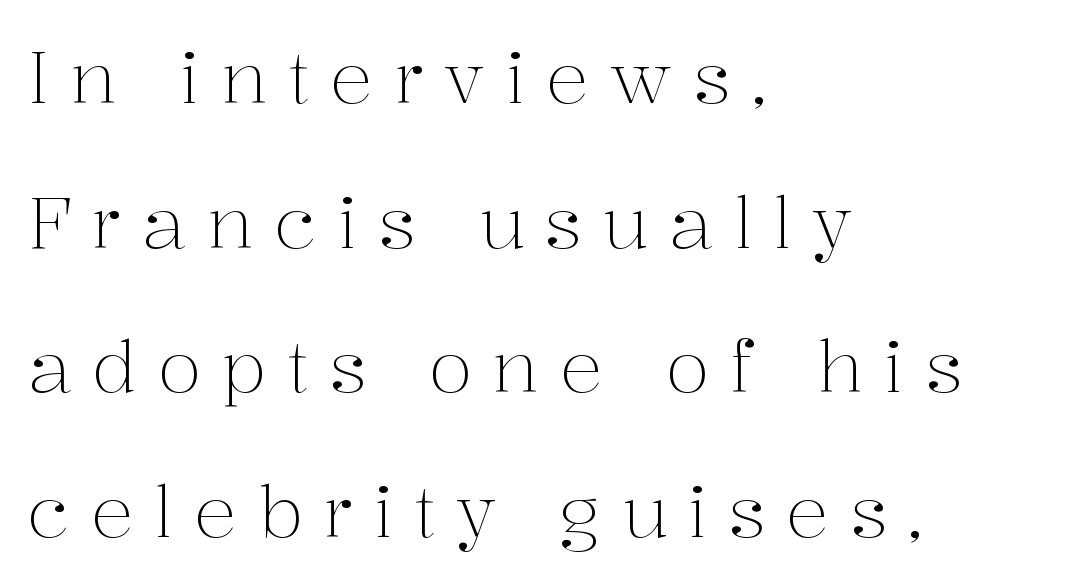
Ordinary non-slanted type is in use. A bare baseline throughout the passage. The paragraph shown leans on its left margin. Look at the tracking — it's clearly loosened, letters drifting apart.
